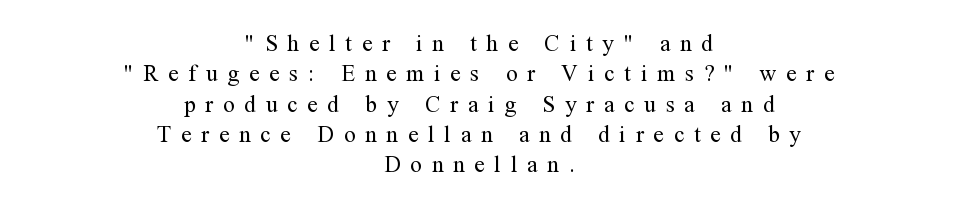
Descender tails drop into unmarked territory. The text block is weighted toward neither margin, spreading evenly from the middle. On a weight scale, this lands at 450 or below. If you drew a line through each stem, it would be perfectly vertical.
